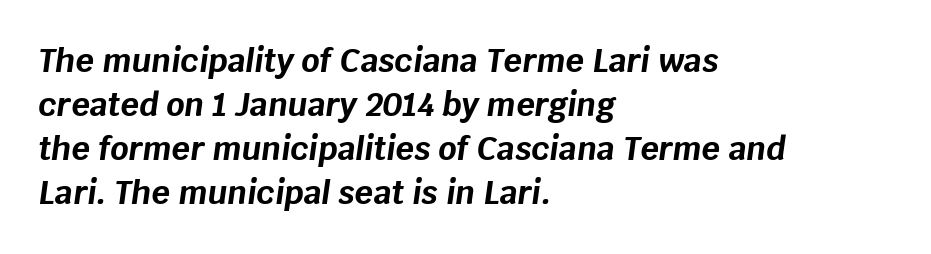
Honestly, there is no underline to notice here at all. This block has exactly the height ordinary leading produces. Weight: bold. Inter-character spacing is left at the font's built-in metrics. The lines are quadded left. Every character sits at an angle, as italics do.
